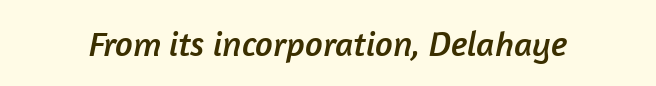
The image shows 35 px sans-serif type; set normal letter spacing, not underlined; low stroke contrast and a medium x-height.
